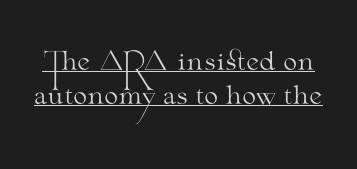
Q: Is the text bold? A: No.
Q: Is the text italic (slanted)? A: No, it is upright.
Q: Is the text underlined? A: Yes.
Q: Is the spacing between letters normal or unusually wide? A: Normal.
Q: Is the spacing between lines tight, normal or loose? A: Normal.
